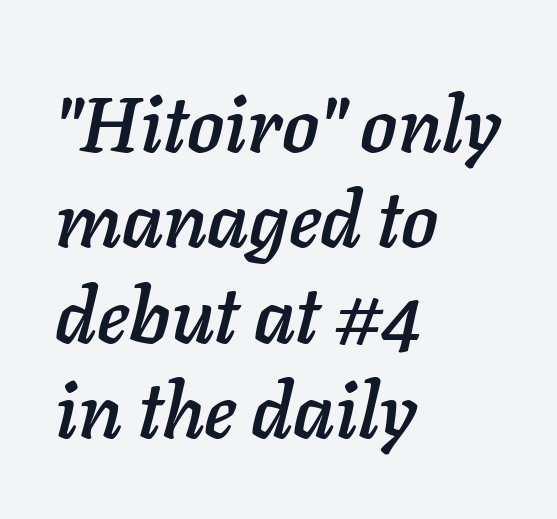
Characters are canted at an angle relative to the baseline's perpendicular. A student would call this left alignment; a typographer would say flush left, rag right. Proportional: the letters do not fall into vertical columns. The tracking reads as untouched default to a designer's eye.
